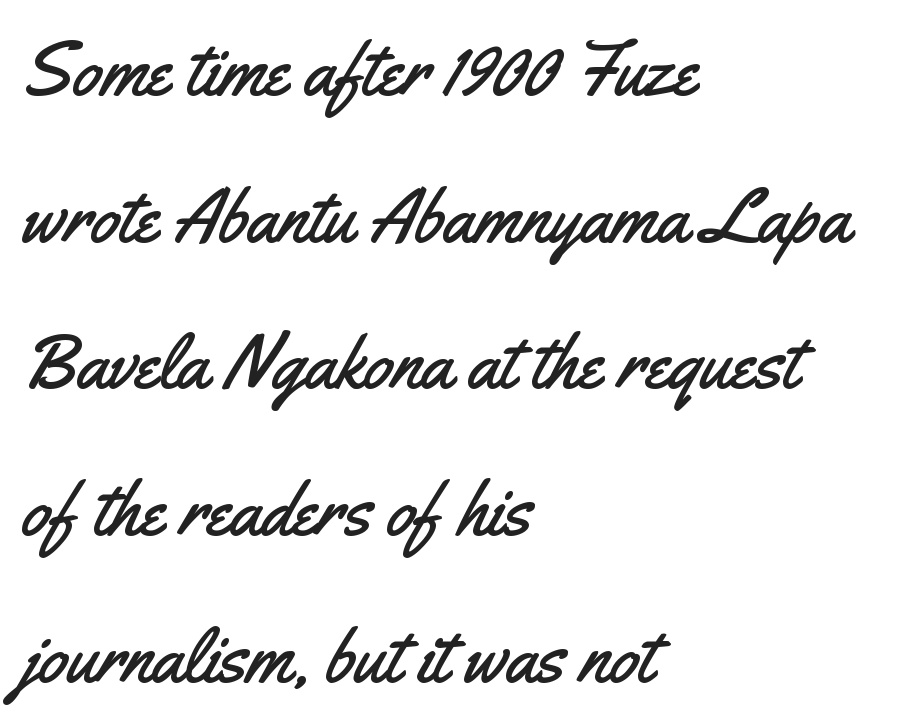
The image shows 76 px condensed sans-serif type; set left-aligned, loose line spacing (1.93x), normal letter spacing, not underlined; medium stroke contrast and a small x-height.
